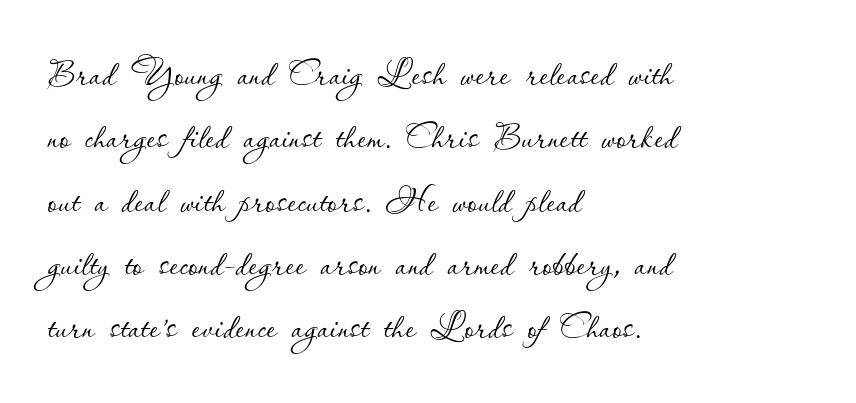
{"bold": "no", "weight": "thin", "width": "normal", "stroke_contrast": "low", "x_height": "small", "monospaced": "no", "underline": "no", "align": "left", "line_spacing": "normal", "line_spacing_ratio": 1.32, "letter_spacing": "normal", "letter_spacing_em": 0.0, "glyph_px": 48}
